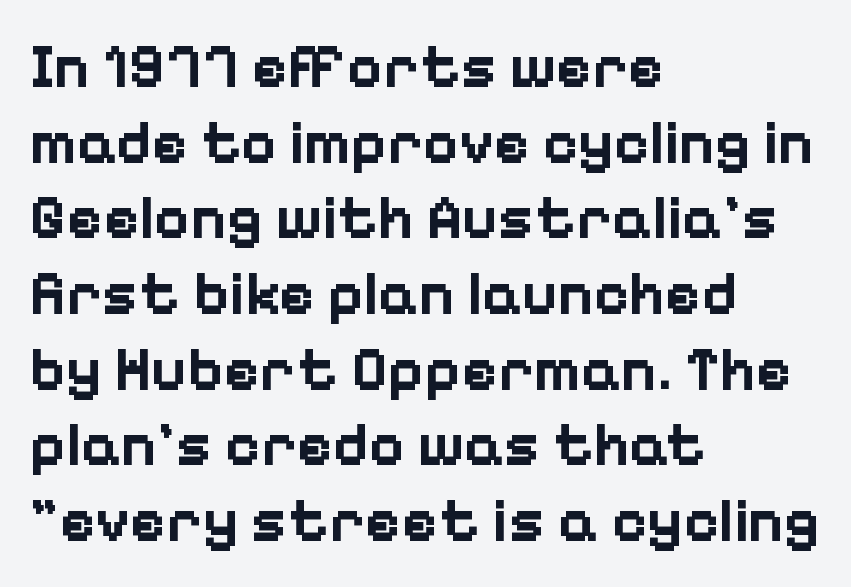
Short note: letters normally spaced. Rule under the text: the space is simply empty. The lettering stays uniformly vertical, giving the passage a roman look. Alignment: flush left. Heavy-handed strokes throughout: this text is bold.
